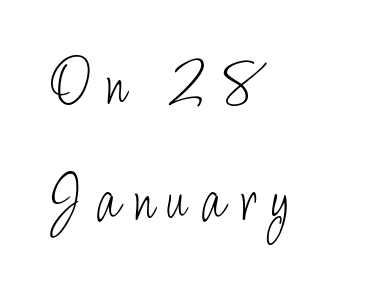
{"serif": "no", "bold": "no", "weight": "light", "width": "condensed", "stroke_contrast": "low", "x_height": "small", "monospaced": "no", "underline": "no", "align": "left", "line_spacing_ratio": 1.73, "letter_spacing": "wide", "letter_spacing_em": 0.22, "glyph_px": 67}
